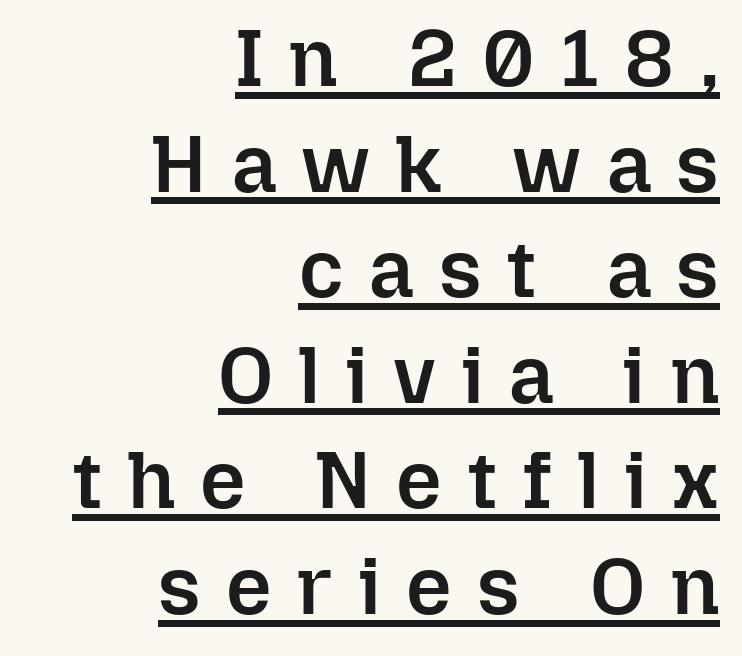
{"italic": "no", "bold": "semi", "weight": "semibold", "width": "normal", "stroke_contrast": "low", "x_height": "medium", "monospaced": "no", "underline": "yes", "align": "right", "line_spacing": "normal", "line_spacing_ratio": 1.32, "letter_spacing": "wide", "letter_spacing_em": 0.32, "glyph_px": 80}
